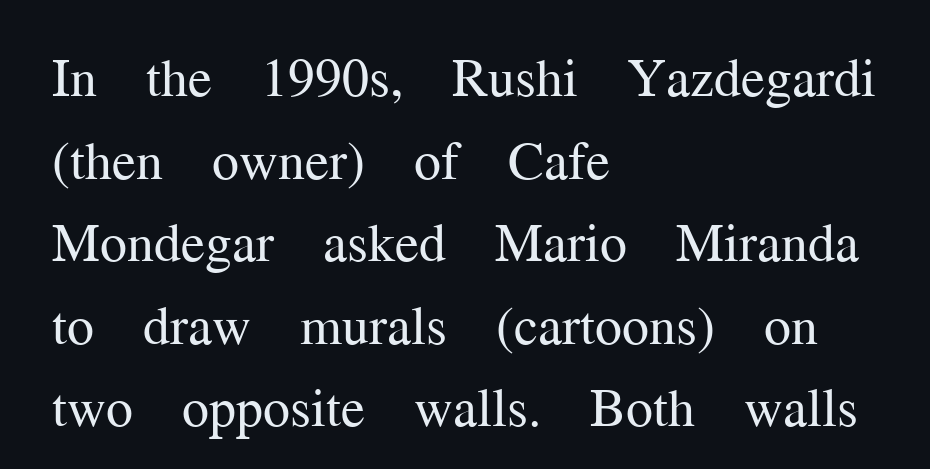
Q: Is the text bold? A: No.
Q: Is the text italic (slanted)? A: No, it is upright.
Q: Is the typeface a serif or a sans-serif typeface? A: Serif.
Q: Is the text underlined? A: No.
Q: How is the paragraph aligned? A: Left-aligned.
Q: Is the spacing between letters normal or unusually wide? A: Normal.
Q: Is the spacing between lines tight, normal or loose? A: Normal.
Q: Width (condensed, normal, or wide)? A: Normal.
Q: Stroke contrast? A: Medium.
Q: x-height? A: Medium.
Q: Monospaced? A: No.
